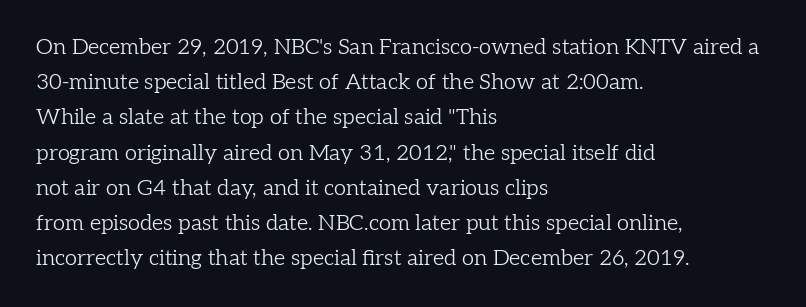
A quiet, ordinary-to-light weight characterises the typeface. Default kerning and tracking; the words read as compact shapes. These lines stack with their left ends in a neat column. The leading is moderate, giving the passage an even texture.
